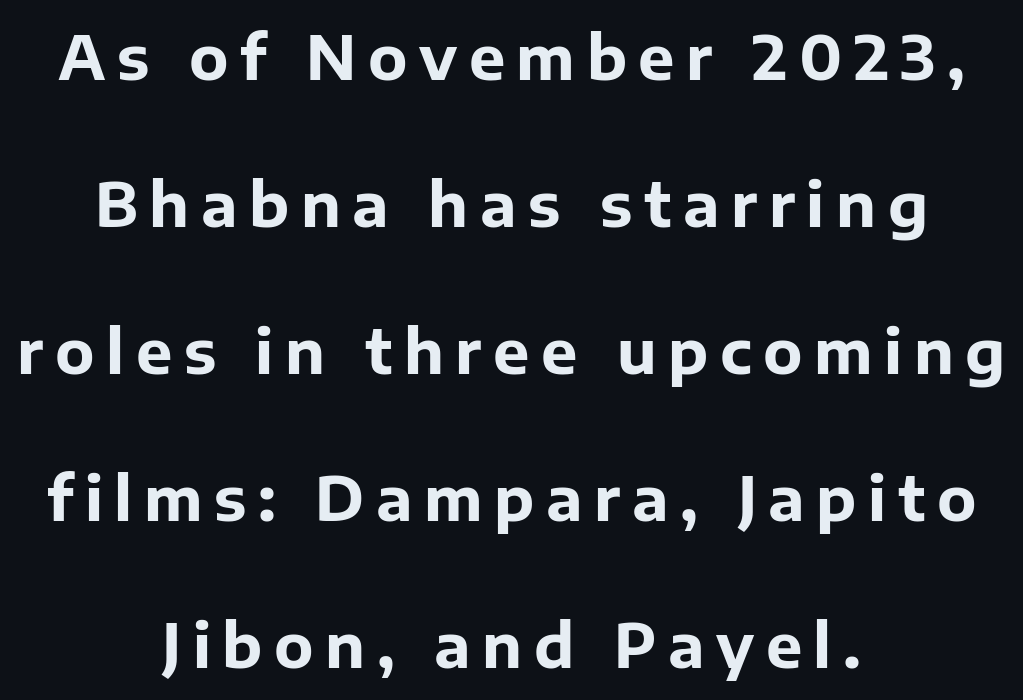
What kind of face is this? One without serifs — a sans. Whoever set this chose breathing room over compactness in the vertical rhythm. Designer's note — italics off, roman on. No word sits above an underline. Compared with a flush-left layout, this one balances lines on the center instead. As a designer I'd log this as weight 700, bold.
